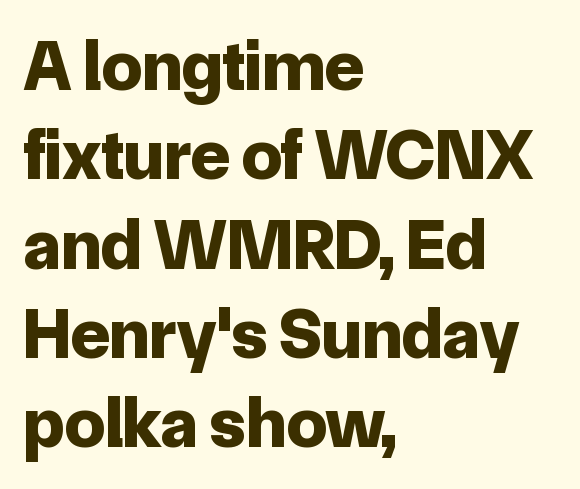
The image shows 72 px bold sans-serif type, upright; set left-aligned, line spacing 1.24x, normal letter spacing, not underlined; low stroke contrast and a medium x-height.
